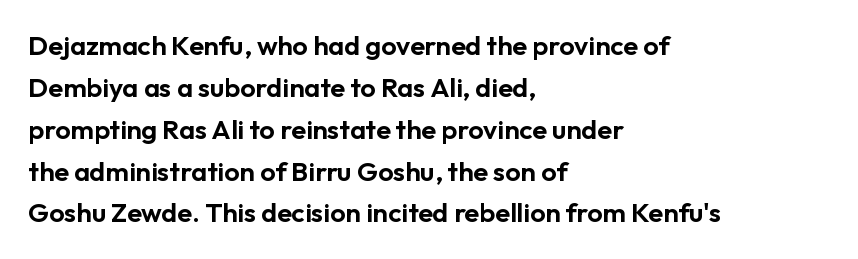
The image shows 27 px text type, upright; set left-aligned, normal line spacing (1.55x), normal letter spacing, not underlined.
